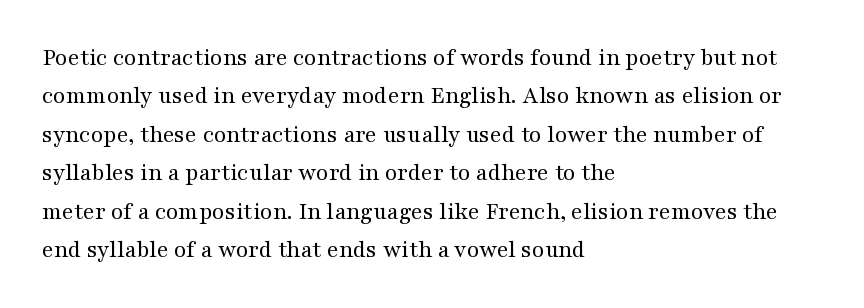
This sample uses an upright cut, with every glyph sitting square on the baseline. The string is rendered with underlining switched off. Tracking value appears to be zero — textbook default spacing. The lines in this sample share a left origin and differ only in where they stop. Vertical spacing — default.
